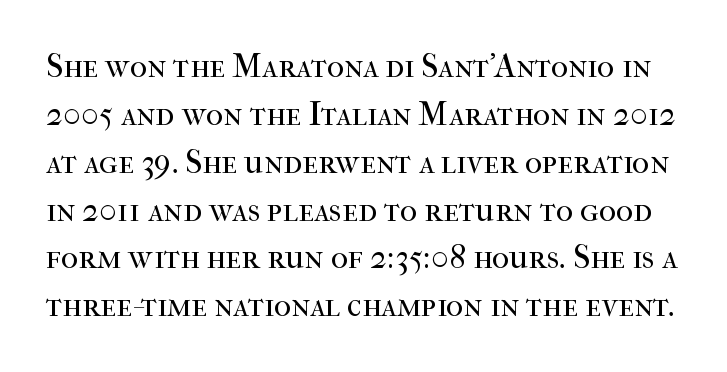
{"serif": "yes", "italic": "no", "bold": "no", "weight": "regular", "width": "normal", "stroke_contrast": "high", "x_height": "medium", "monospaced": "no", "underline": "no", "line_spacing": "normal", "line_spacing_ratio": 1.45, "letter_spacing": "normal", "letter_spacing_em": 0.0, "glyph_px": 33}
